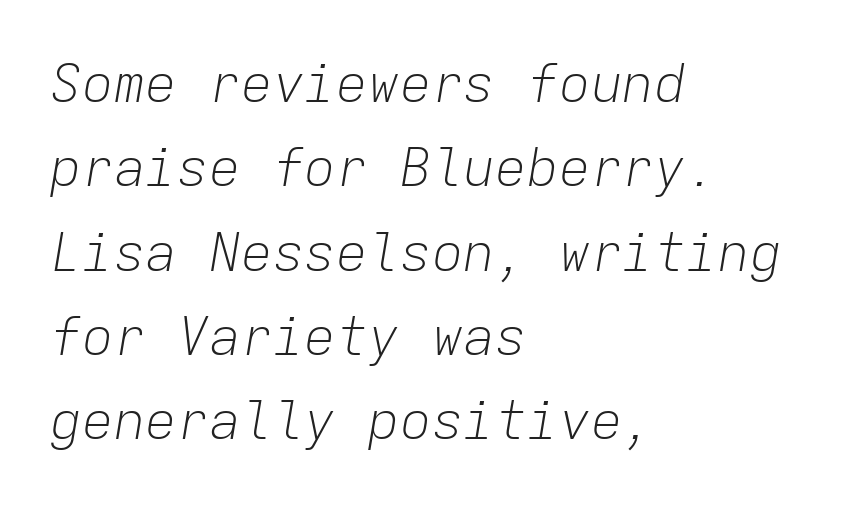
The image shows 53 px light type, italic (leaning right), monospaced; set left-aligned, normal line spacing (1.59x), normal letter spacing, not underlined; low stroke contrast and a medium x-height.
